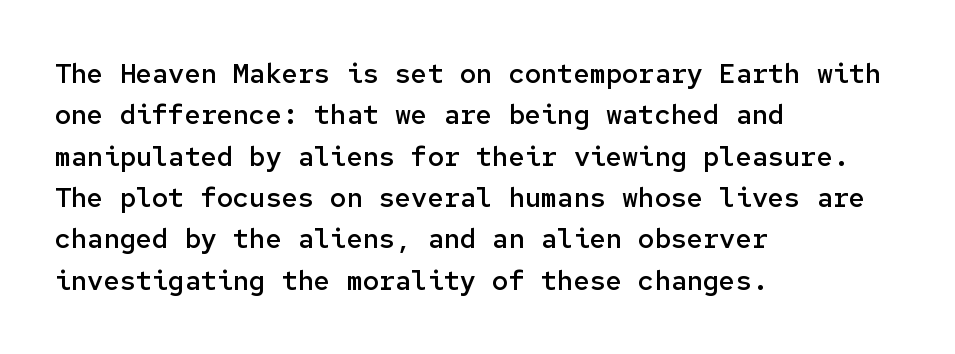
The image shows 27 px text type, upright; set left-aligned, normal line spacing (1.53x), normal letter spacing, not underlined.
